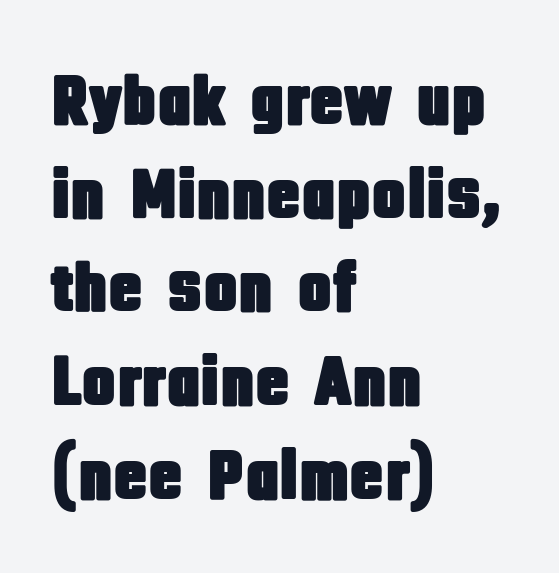
The image shows 71 px condensed sans-serif type, upright; set left-aligned, normal line spacing (1.32x), normal letter spacing, not underlined; low stroke contrast and a large x-height.
